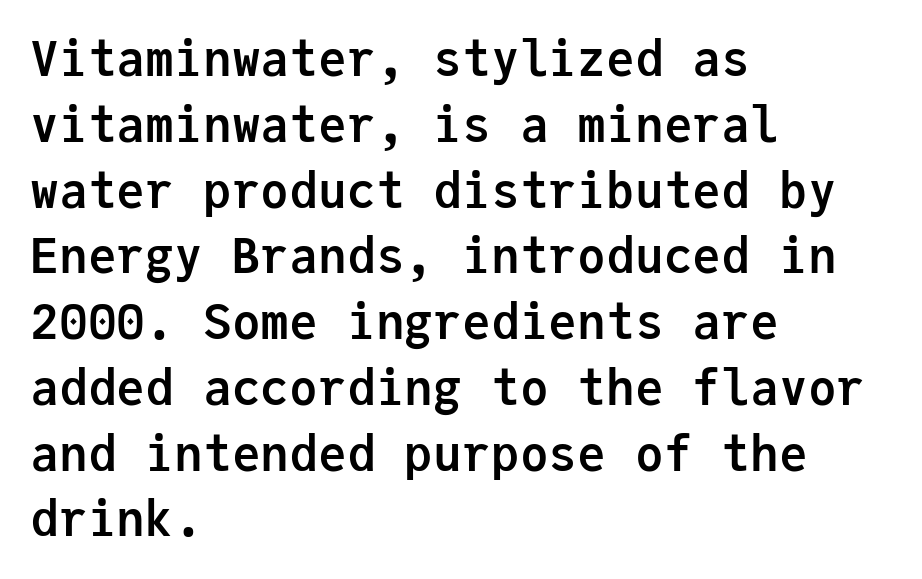
{"serif": "no", "italic": "no", "bold": "yes", "weight": "semibold", "width": "normal", "stroke_contrast": "low", "x_height": "medium", "monospaced": "yes", "underline": "no", "align": "left", "line_spacing": "normal", "line_spacing_ratio": 1.37, "letter_spacing": "normal", "letter_spacing_em": 0.0, "glyph_px": 48}
